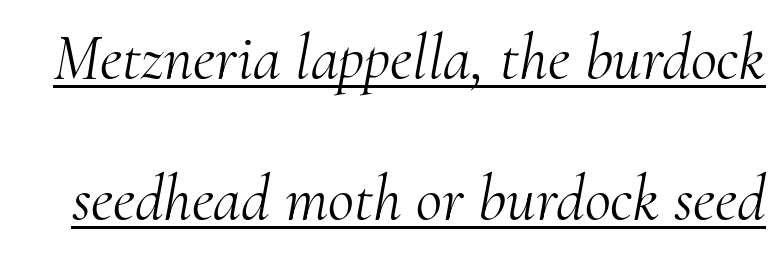
Q: Is the text bold? A: No.
Q: Is the text italic (slanted)? A: Yes, it leans right by about 10 degrees.
Q: Is the typeface a serif or a sans-serif typeface? A: Serif.
Q: Is the text underlined? A: Yes.
Q: Is the spacing between letters normal or unusually wide? A: Normal.
Q: Is the spacing between lines tight, normal or loose? A: Loose.
Q: Width (condensed, normal, or wide)? A: Normal.
Q: Stroke contrast? A: Medium.
Q: x-height? A: Small.
Q: Monospaced? A: No.
